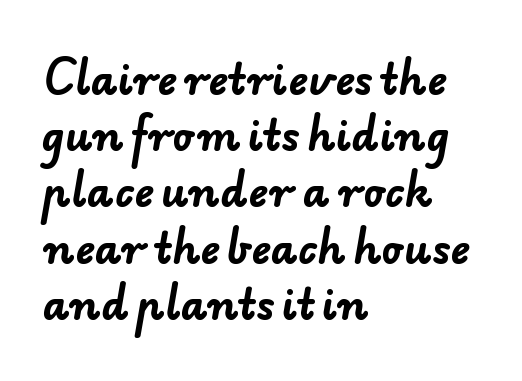
Underline: absent. The characters display no serif detailing; their extremities are plain. Think of a printed novel: that variable character pitch is what you see here. The glyphs have the mass of a bold cut. Which margin do the lines hug? The left one — the right edge is uneven. Whoever set this chose a conventional vertical rhythm.
